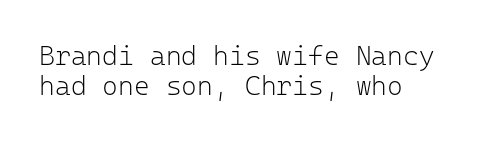
Q: Is the text bold? A: No.
Q: Is the text italic (slanted)? A: No, it is upright.
Q: Is the text underlined? A: No.
Q: How is the paragraph aligned? A: Left-aligned.
Q: Is the spacing between letters normal or unusually wide? A: Normal.
Q: Is the spacing between lines tight, normal or loose? A: Tight.
